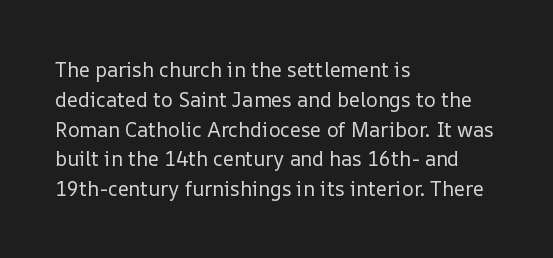
The image shows 20 px text type, upright; set left-aligned, normal line spacing (1.49x), normal letter spacing, not underlined.
